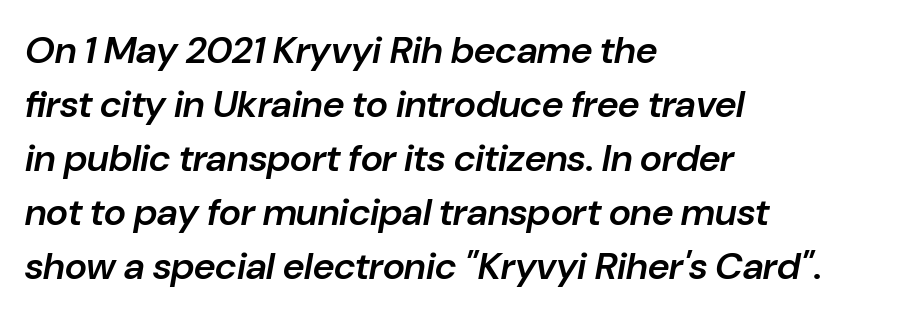
The image shows 38 px semibold type, italic (leaning right); set left-aligned, normal line spacing (1.42x), normal letter spacing, not underlined; low stroke contrast and a medium x-height.
